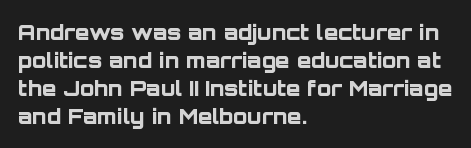
Q: Is the text bold? A: Yes.
Q: Is the text italic (slanted)? A: No, it is upright.
Q: Is the text underlined? A: No.
Q: How is the paragraph aligned? A: Left-aligned.
Q: Is the spacing between letters normal or unusually wide? A: Normal.
Q: Is the spacing between lines tight, normal or loose? A: Normal.
